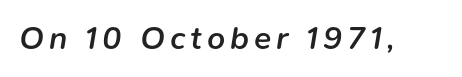
{"italic": "yes", "lean": "right", "slant_degrees": 9, "bold": "semi", "weight": "semibold", "width": "normal", "stroke_contrast": "low", "x_height": "medium", "monospaced": "no", "underline": "no", "glyph_px": 32}
